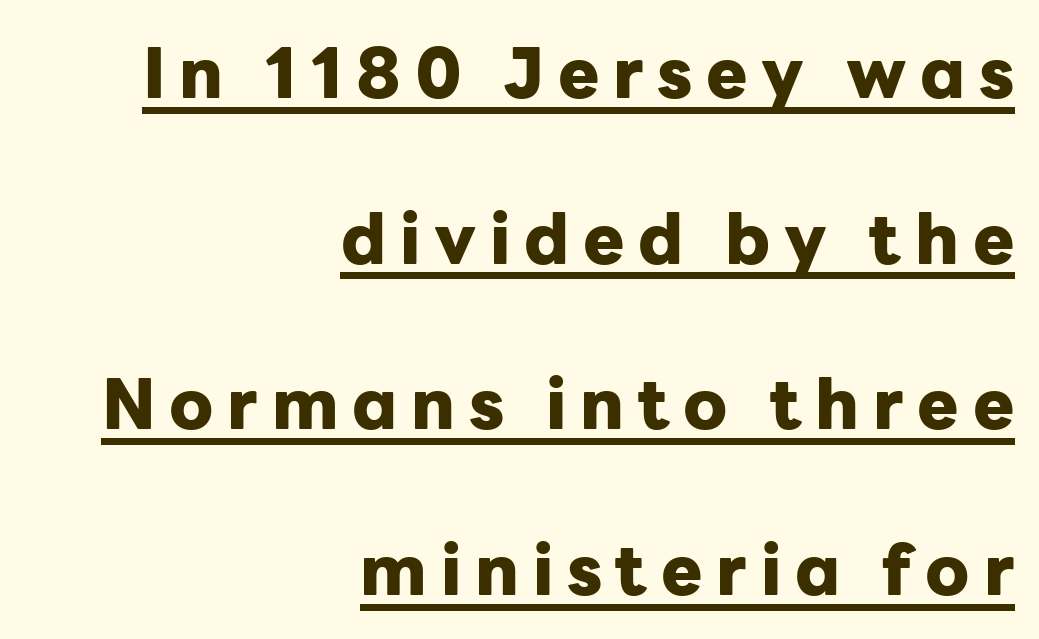
Leading: increased. The glyphs in this specimen are sans serif. The passage shown is typed in a proportional face where columns would drift. Each glyph is drawn with heavy, bold strokes. Looks like someone drew a line under every word here. The letterforms stand isolated, each surrounded by extra space.
